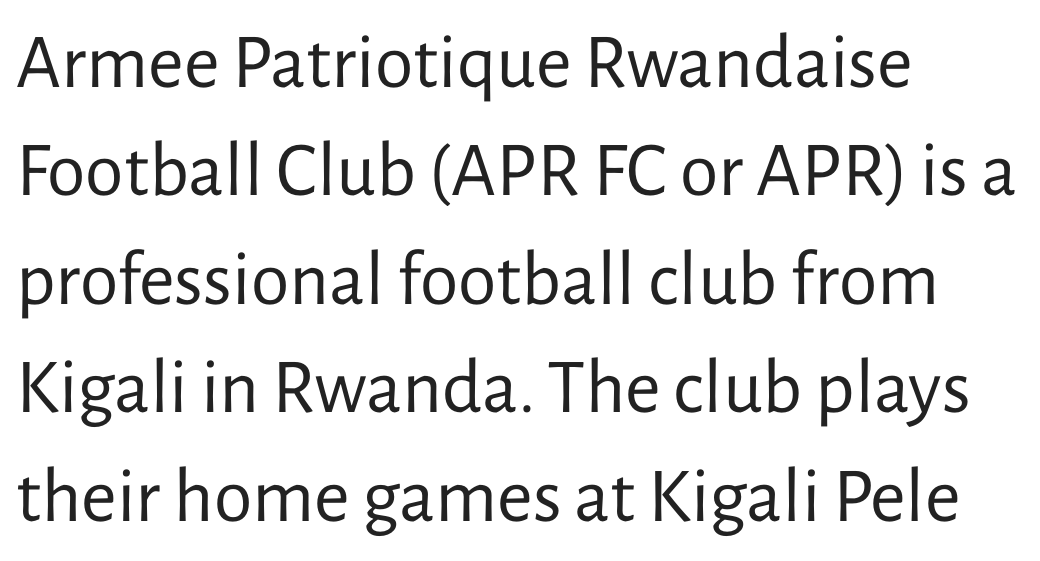
The image shows 78 px regular-weight sans-serif type, upright; set left-aligned, normal line spacing (1.39x), normal letter spacing, not underlined; low stroke contrast and a medium x-height.
